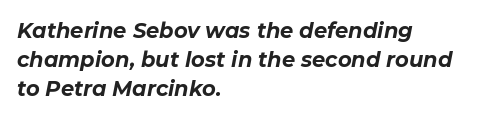
{"italic": "yes", "lean": "right", "slant_degrees": 11, "bold": "yes", "underline": "no", "align": "left", "line_spacing": "normal", "line_spacing_ratio": 1.39, "letter_spacing": "normal", "letter_spacing_em": 0.0, "glyph_px": 21}
